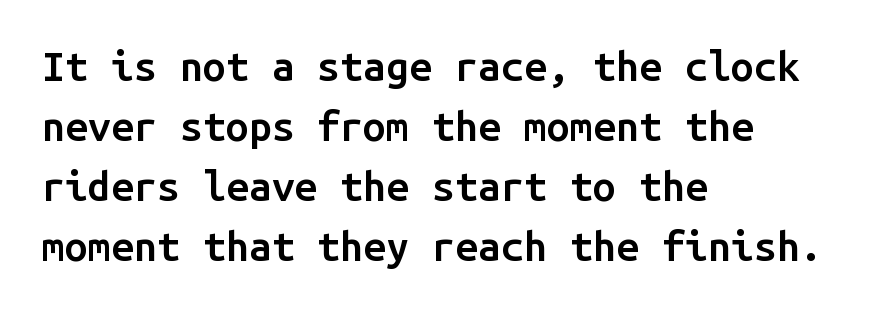
Q: Is the text bold? A: Semi-bold.
Q: Is the text italic (slanted)? A: No, it is upright.
Q: Is the typeface a serif or a sans-serif typeface? A: Sans-serif.
Q: Is the text underlined? A: No.
Q: How is the paragraph aligned? A: Left-aligned.
Q: Is the spacing between letters normal or unusually wide? A: Normal.
Q: Is the spacing between lines tight, normal or loose? A: Normal.
Q: Width (condensed, normal, or wide)? A: Normal.
Q: Stroke contrast? A: Low.
Q: x-height? A: Medium.
Q: Monospaced? A: Yes.
